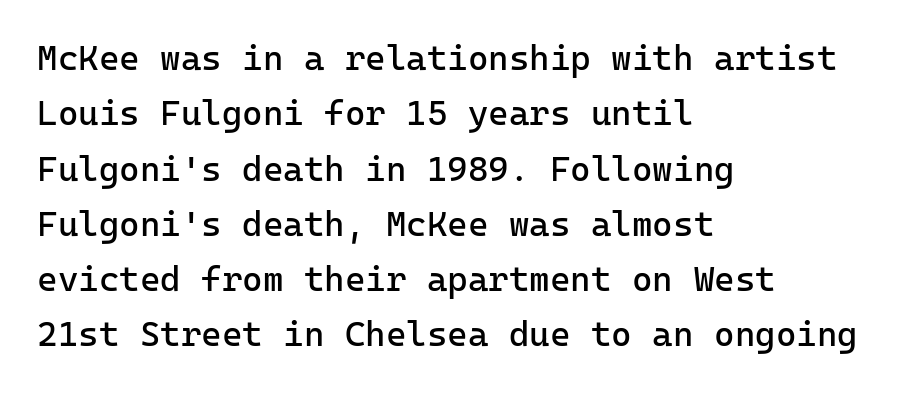
{"serif": "no", "italic": "no", "bold": "no", "weight": "regular", "width": "normal", "stroke_contrast": "low", "x_height": "medium", "monospaced": "yes", "underline": "no", "align": "left", "line_spacing": "normal", "line_spacing_ratio": 1.58, "letter_spacing": "normal", "letter_spacing_em": 0.0, "glyph_px": 35}
